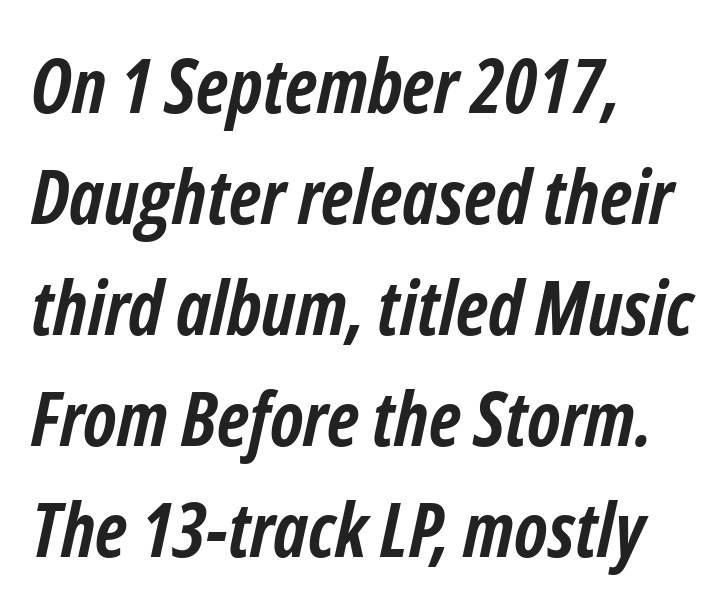
The image shows 76 px semibold, condensed type, italic (leaning right); set left-aligned, normal line spacing (1.46x), normal letter spacing, not underlined; low stroke contrast and a medium x-height.
